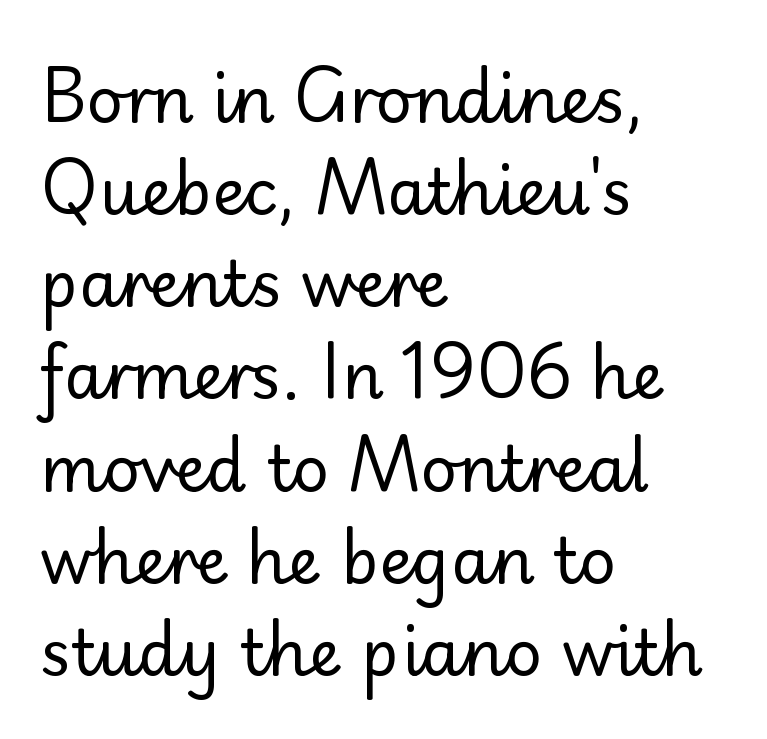
The image shows 64 px regular-weight sans-serif type, upright; set left-aligned, normal line spacing (1.44x), normal letter spacing, not underlined; low stroke contrast and a small x-height.
